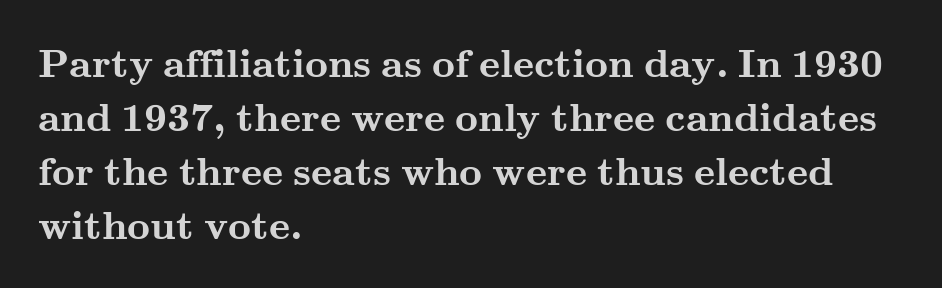
A bare baseline throughout the passage. Leading: standard. Inter-character spacing is left at the font's built-in metrics. The font is running at its bold setting. The passage shown is typeset with a serif family.
